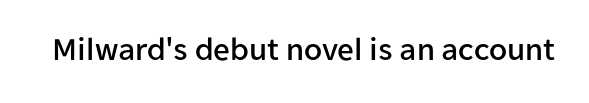
{"serif": "no", "italic": "no", "width": "normal", "stroke_contrast": "low", "x_height": "medium", "monospaced": "no", "underline": "no", "letter_spacing": "normal", "letter_spacing_em": 0.0, "glyph_px": 33}
